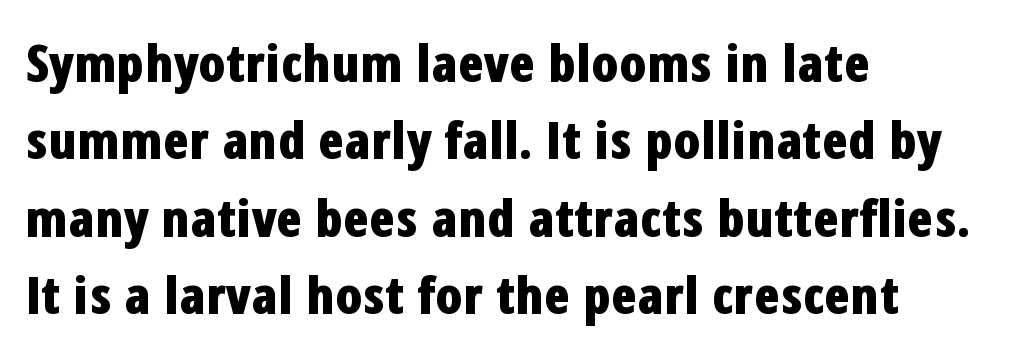
Designer's note — italics off, roman on. Strokes here are thick enough to call this a true bold. You can tell from the bare stems that sans-serif type was used. Line beginnings align vertically; line endings do not.
